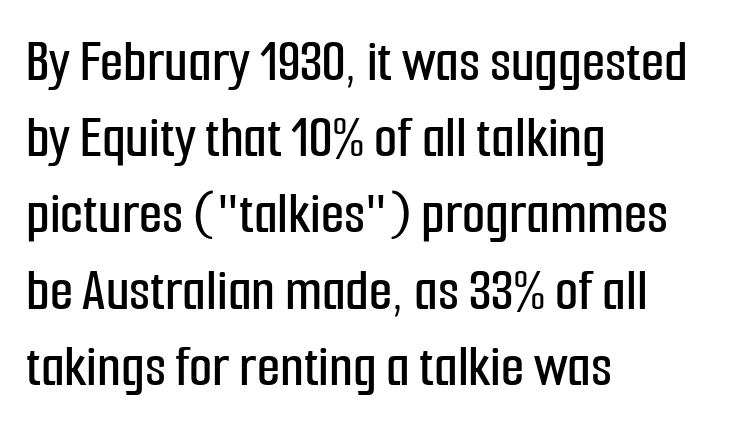
These lines sit exactly where default settings would place them. Spacing verdict: proportional, widths tailored to each character. Italic: no, the glyphs are upright roman. The tracking reads as untouched default to a designer's eye. The font family rendered here belongs to the sans-serif group. Descenders are the only things crossing below the line.
